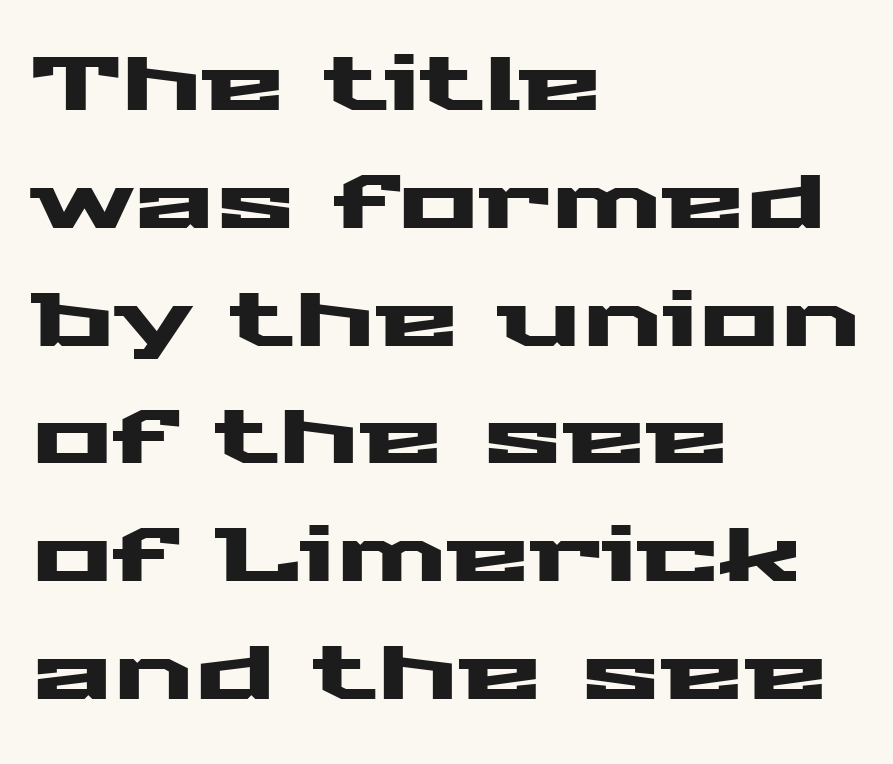
The image shows 76 px wide sans-serif type, upright; set left-aligned, normal line spacing (1.55x), normal letter spacing, not underlined; medium stroke contrast and a medium x-height.
